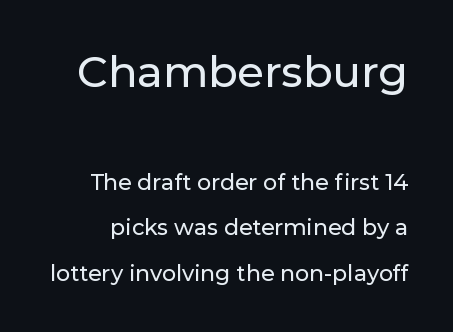
Q: Is the text italic (slanted)? A: No, it is upright.
Q: Is the typeface a serif or a sans-serif typeface? A: Sans-serif.
Q: Is the text underlined? A: No.
Q: Is the spacing between letters normal or unusually wide? A: Normal.
Q: Is the spacing between lines tight, normal or loose? A: Loose.
Q: Which block of text is set in a larger size, the first (top) or the second (bottom)? A: The first (top) one.
Q: Width (condensed, normal, or wide)? A: Normal.
Q: Stroke contrast? A: Low.
Q: x-height? A: Medium.
Q: Monospaced? A: No.
